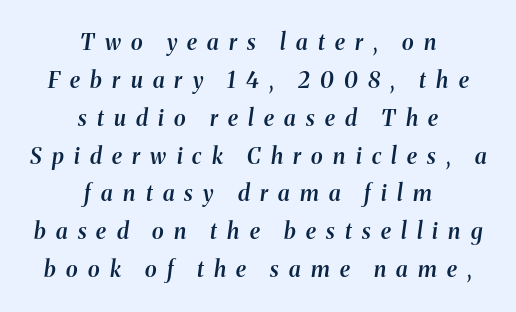
Q: Is the text bold? A: Semi-bold.
Q: Is the text italic (slanted)? A: Yes, it leans right by about 8 degrees.
Q: Is the text underlined? A: No.
Q: How is the paragraph aligned? A: Centered.
Q: Is the spacing between letters normal or unusually wide? A: Unusually wide.
